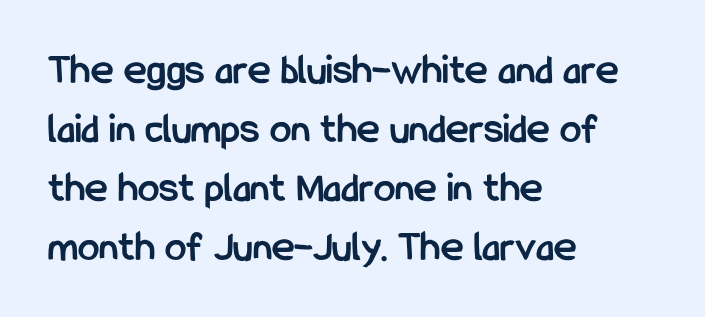
Characters remain perfectly vertical along every line. The strokes are fattened all the way to bold. Glyph-to-glyph distance matches everyday printed text. Line spacing here is normal. No word sits above an underline. Do the characters align in a grid? No, the font is proportional.
